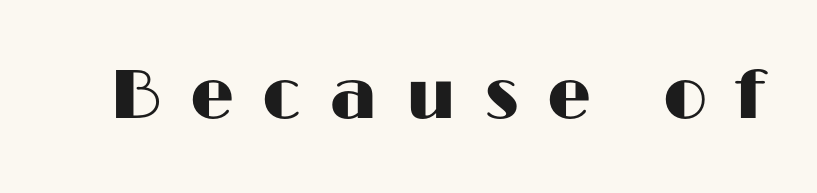
{"serif": "no", "italic": "no", "width": "wide", "stroke_contrast": "high", "x_height": "medium", "monospaced": "no", "underline": "no", "letter_spacing": "wide", "letter_spacing_em": 0.4, "glyph_px": 70}
